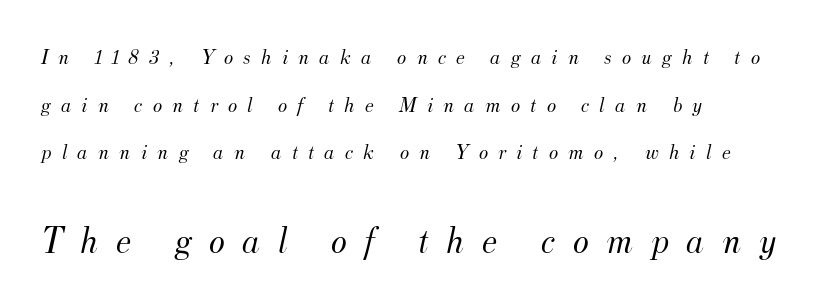
{"serif": "yes", "italic": "yes", "lean": "right", "slant_degrees": 12, "bold": "no", "weight": "light", "width": "normal", "stroke_contrast": "medium", "x_height": "small", "monospaced": "no", "underline": "no", "align": "left", "line_spacing": "loose", "line_spacing_ratio": 2.16, "letter_spacing": "wide", "letter_spacing_em": 0.46, "larger_block": "second", "size_ratio": 1.73, "glyph_px": 38}
